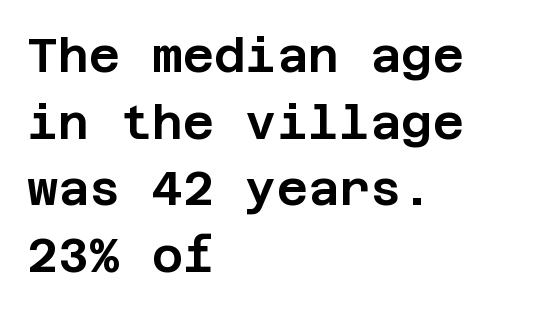
Q: Is the text italic (slanted)? A: No, it is upright.
Q: Is the typeface a serif or a sans-serif typeface? A: Sans-serif.
Q: Is the text underlined? A: No.
Q: How is the paragraph aligned? A: Left-aligned.
Q: Is the spacing between letters normal or unusually wide? A: Normal.
Q: Is the spacing between lines tight, normal or loose? A: Normal.
Q: Width (condensed, normal, or wide)? A: Normal.
Q: Stroke contrast? A: Low.
Q: x-height? A: Large.
